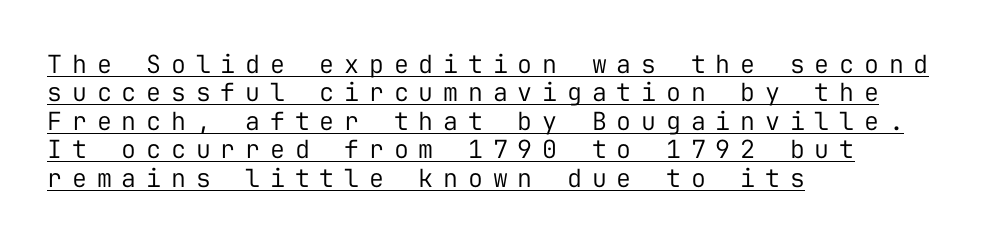
All the whitespace from short lines collects on the right. Spacing between characters has been opened up far beyond the box default. Stem width sits at or under what a default text font uses. Honestly, the rows look squashed on top of each other.
